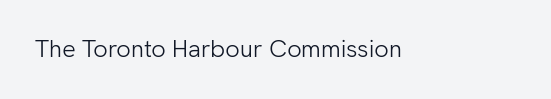
{"italic": "no", "bold": "no", "underline": "no", "letter_spacing": "normal", "letter_spacing_em": 0.0, "glyph_px": 24}
